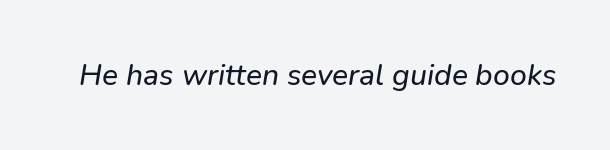
Q: Is the text italic (slanted)? A: Yes, it leans right by about 9 degrees.
Q: Is the text underlined? A: No.
Q: Is the spacing between letters normal or unusually wide? A: Normal.
Q: Width (condensed, normal, or wide)? A: Normal.
Q: Stroke contrast? A: Low.
Q: x-height? A: Medium.
Q: Monospaced? A: No.
